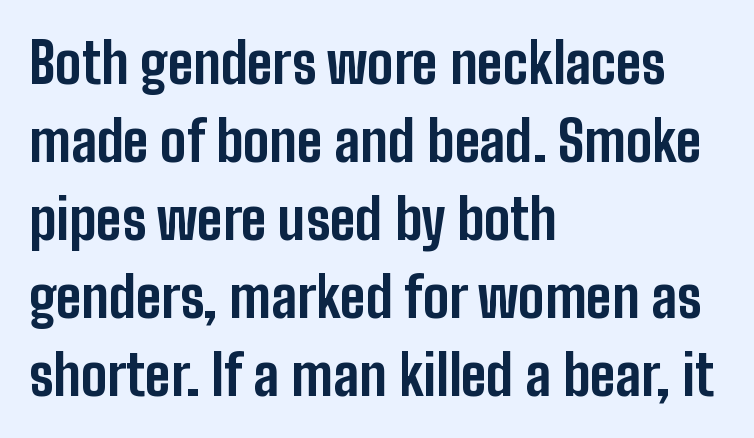
This is sans-serif lettering, the kind often seen on screens and signage. The passage shown is emphatically bold. The setting favours the left margin, as ordinary paragraphs usually do. Baseline-to-baseline distance is the conventional proportion of letter height. This rendering features lettering with no underline. Nope, not italic — everything's standing straight.
